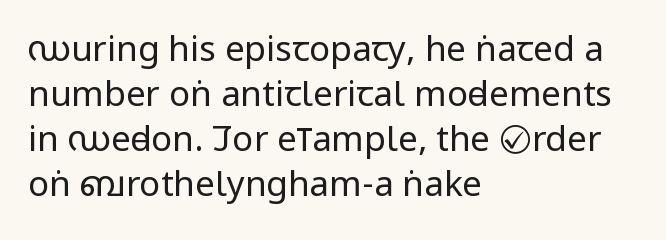
The image shows 35 px regular-weight, condensed sans-serif type, upright; set left-aligned, normal line spacing (1.29x), normal letter spacing, not underlined; low stroke contrast and a large x-height.
